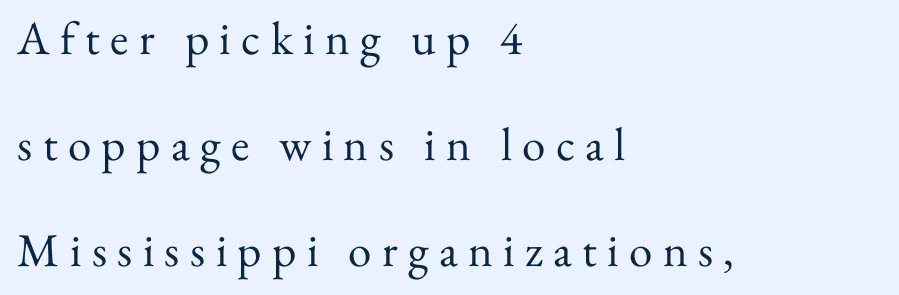
Q: Is the text bold? A: No.
Q: Is the text italic (slanted)? A: No, it is upright.
Q: Is the typeface a serif or a sans-serif typeface? A: Serif.
Q: Is the text underlined? A: No.
Q: How is the paragraph aligned? A: Left-aligned.
Q: Is the spacing between letters normal or unusually wide? A: Unusually wide.
Q: Is the spacing between lines tight, normal or loose? A: Loose.
Q: Width (condensed, normal, or wide)? A: Normal.
Q: Stroke contrast? A: Medium.
Q: x-height? A: Small.
Q: Monospaced? A: No.
